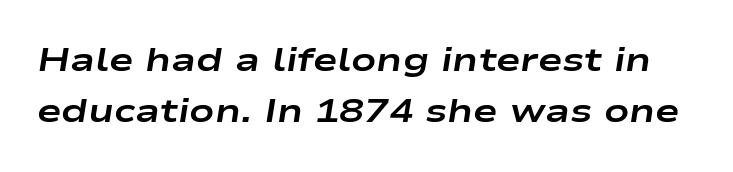
{"italic": "yes", "lean": "right", "slant_degrees": 9, "bold": "yes", "weight": "bold", "width": "wide", "stroke_contrast": "low", "x_height": "medium", "monospaced": "no", "underline": "no", "line_spacing": "normal", "line_spacing_ratio": 1.55, "letter_spacing": "normal", "letter_spacing_em": 0.0, "glyph_px": 33}
